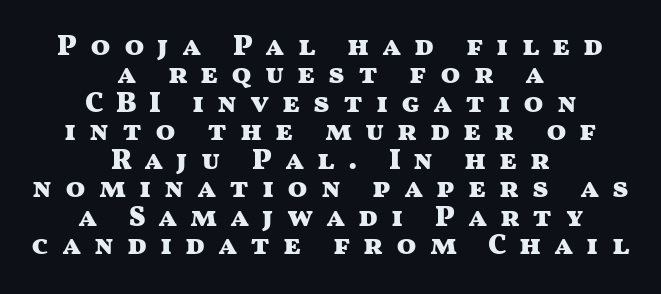
The letters are bold, with thick, heavy strokes. The face used here is rendered with a markedly widened letterfit. Varying glyph widths throughout — classic text-font behaviour. Regarding serifs, this sample does without them. This sample is center-justified, so both line endings float freely.
